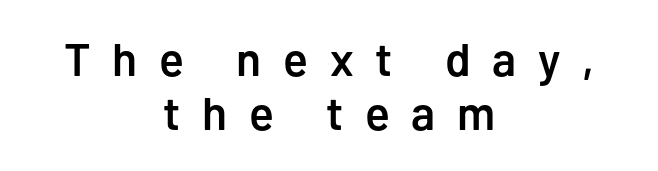
The lettering holds an erect, upright posture throughout. The typeface chosen for these lines omits serifs. The typesetter chose a symmetrical, centered arrangement here. Proportional: the letters do not fall into vertical columns. The rendering inserts visible extra space after every character. The strip under each line holds only bare page.
